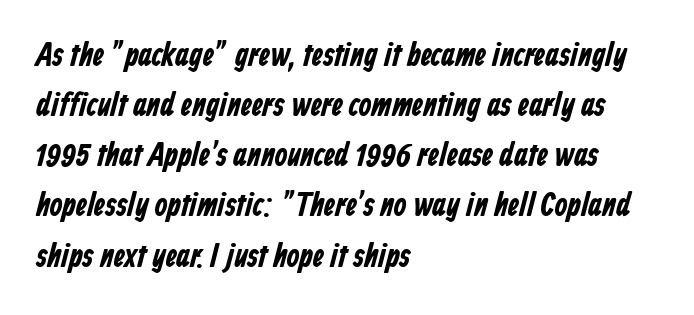
The image shows 33 px bold, condensed sans-serif type; set left-aligned, normal line spacing (1.52x), normal letter spacing, not underlined; low stroke contrast and a medium x-height.
